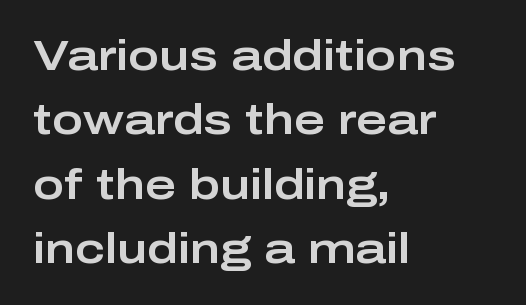
Do the characters align in a grid? No, the font is proportional. Casual observation: everything's shoved over to the left. This rendering employs a face without finishing strokes, i.e., a sans-serif. The block of text has a typical density, with ordinary space between rows. Ascenders rise straight up at ninety degrees.
